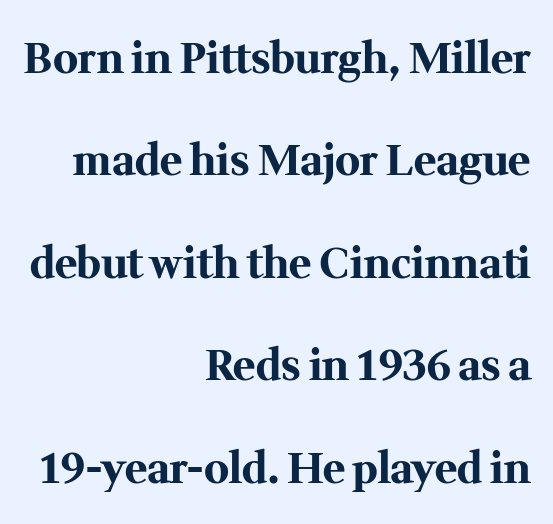
The image shows 42 px bold serif type, upright; set right-aligned, loose line spacing (2.44x), normal letter spacing, not underlined; medium stroke contrast and a medium x-height.
